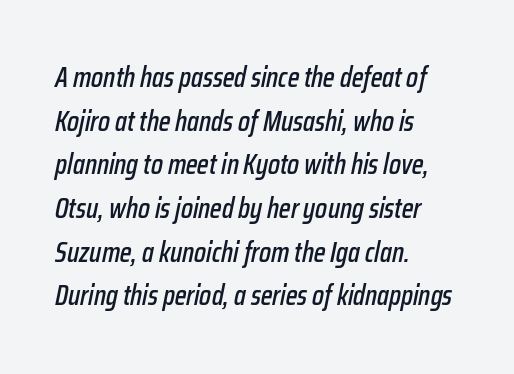
Q: Is the text italic (slanted)? A: Yes, it leans right by about 12 degrees.
Q: Is the text underlined? A: No.
Q: How is the paragraph aligned? A: Left-aligned.
Q: Is the spacing between letters normal or unusually wide? A: Normal.
Q: Is the spacing between lines tight, normal or loose? A: Normal.
Q: Width (condensed, normal, or wide)? A: Condensed.
Q: Stroke contrast? A: Low.
Q: x-height? A: Medium.
Q: Monospaced? A: No.
